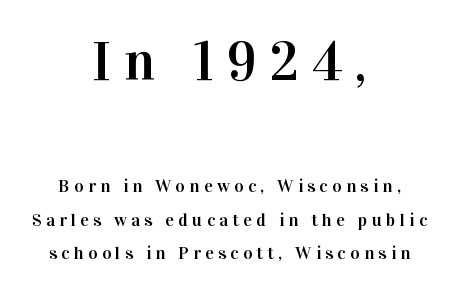
{"serif": "yes", "italic": "no", "width": "normal", "stroke_contrast": "high", "x_height": "medium", "monospaced": "no", "underline": "no", "align": "center", "line_spacing_ratio": 1.87, "letter_spacing": "wide", "letter_spacing_em": 0.24, "larger_block": "first", "size_ratio": 3.06, "glyph_px": 55}
